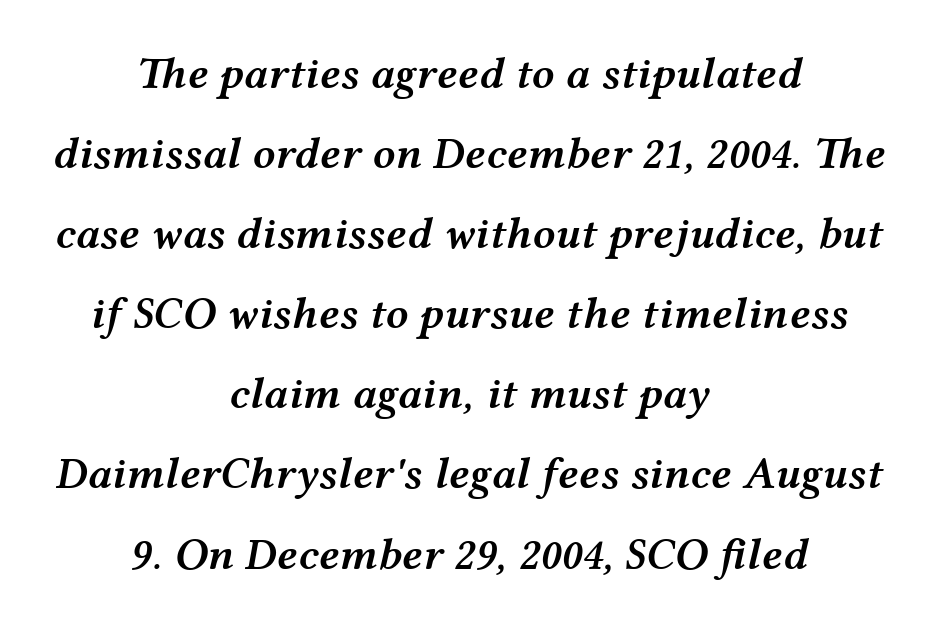
Q: Is the text bold? A: Semi-bold.
Q: Is the text italic (slanted)? A: Yes, it leans right by about 12 degrees.
Q: Is the text underlined? A: No.
Q: How is the paragraph aligned? A: Centered.
Q: Is the spacing between letters normal or unusually wide? A: Normal.
Q: Width (condensed, normal, or wide)? A: Wide.
Q: Stroke contrast? A: Medium.
Q: x-height? A: Medium.
Q: Monospaced? A: No.
